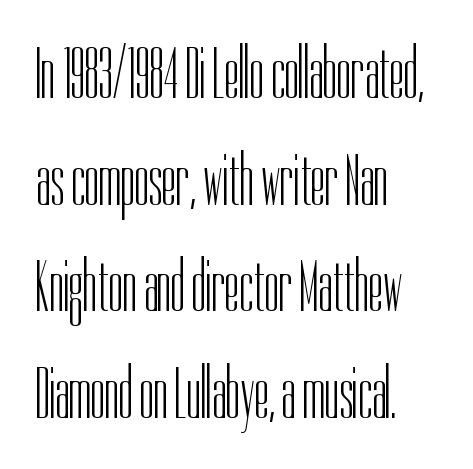
The image shows 72 px light, condensed sans-serif type, upright; set left-aligned, normal line spacing (1.48x), normal letter spacing, not underlined; low stroke contrast and a medium x-height.
